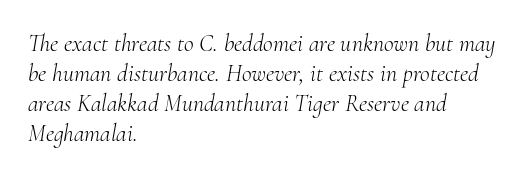
Letters rest on an invisible, unmarked baseline. The block of text has a typical density, with ordinary space between rows. The letterforms sit at book weight or below. Where is the straight margin? On the left.
